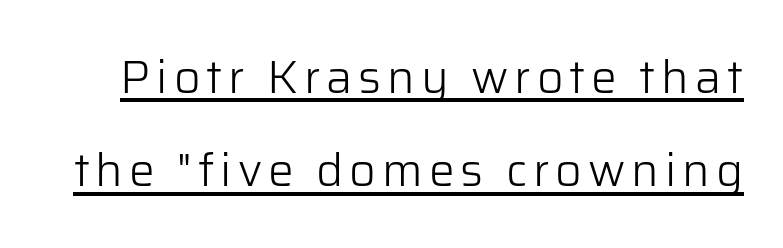
{"serif": "no", "italic": "no", "bold": "no", "weight": "light", "width": "normal", "stroke_contrast": "low", "x_height": "medium", "monospaced": "no", "underline": "yes", "line_spacing": "loose", "line_spacing_ratio": 2.03, "glyph_px": 46}
